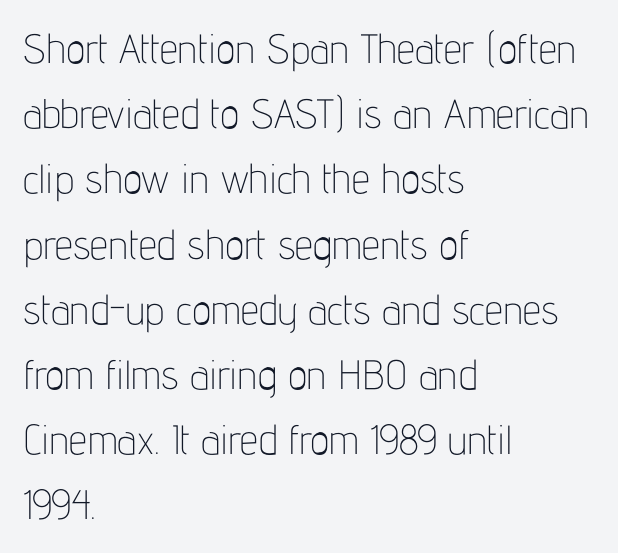
The image shows 41 px thin, condensed sans-serif type, upright; set left-aligned, normal line spacing (1.59x), normal letter spacing, not underlined; low stroke contrast and a medium x-height.
